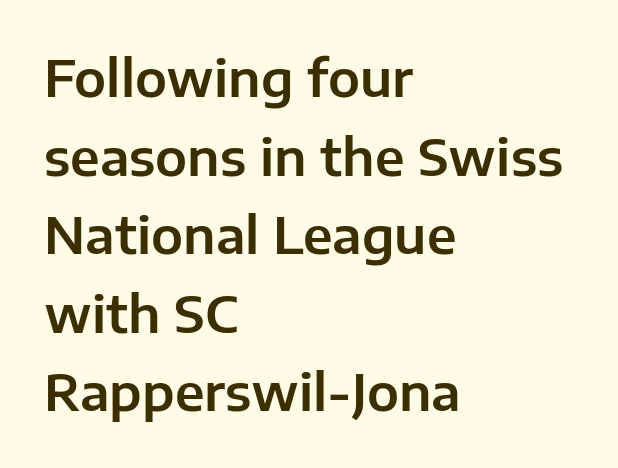
Beneath every word, the page is bare. Is there any slant? The stems are plumb. Look at the tracking — it's just the regular setting, nothing added. These lines are rendered in a variable-pitch font. Note: no serifs on the glyphs.
